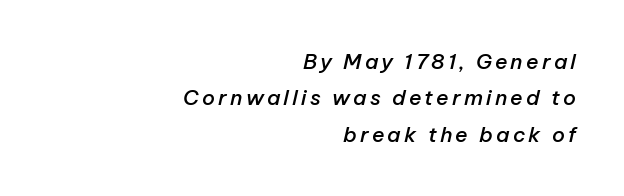
{"italic": "yes", "lean": "right", "slant_degrees": 12, "bold": "semi", "underline": "no", "align": "right", "line_spacing_ratio": 1.73, "glyph_px": 21}
